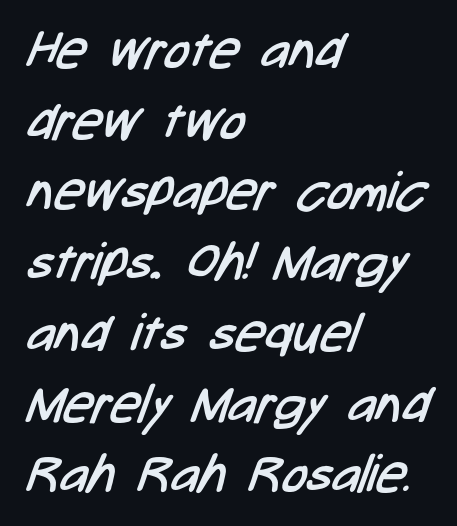
Clear beneath every line of the passage. Ink coverage per letter is moderate at most. Regarding leading, the lines here are spaced in the standard way. Alignment: flush left. Between one letter and the next there's only the usual sliver of space.
